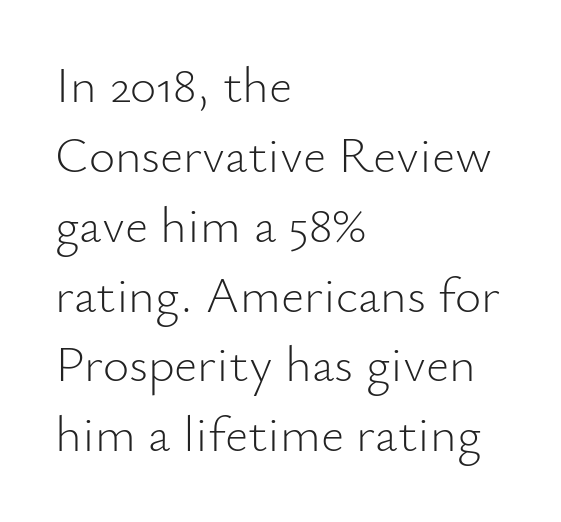
{"serif": "no", "italic": "no", "bold": "no", "weight": "light", "width": "normal", "stroke_contrast": "low", "x_height": "small", "monospaced": "no", "underline": "no", "align": "left", "line_spacing": "normal", "line_spacing_ratio": 1.37, "letter_spacing": "normal", "letter_spacing_em": 0.0, "glyph_px": 51}
